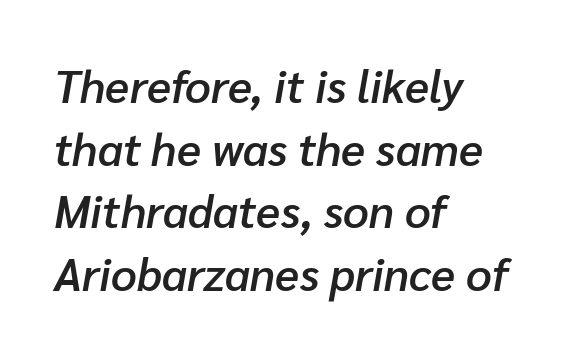
{"italic": "yes", "lean": "right", "slant_degrees": 10, "bold": "semi", "weight": "semibold", "width": "normal", "stroke_contrast": "low", "x_height": "medium", "monospaced": "no", "underline": "no", "align": "left", "line_spacing": "normal", "line_spacing_ratio": 1.39, "letter_spacing": "normal", "letter_spacing_em": 0.0, "glyph_px": 45}
